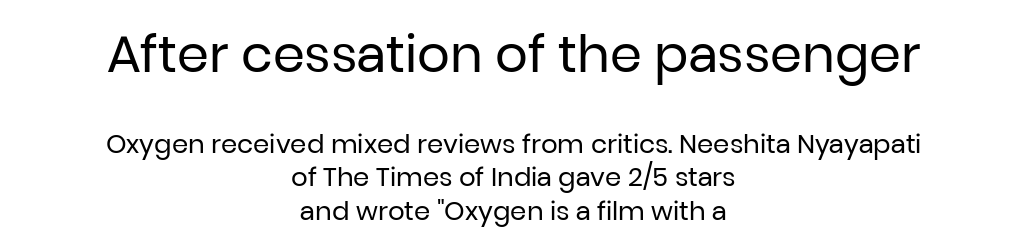
The letters carry no serifs — their stems end cleanly without finishing strokes. No letter is thick-stroked: the sample isn't bold. This sample uses plain, unmodified letter spacing. Spacing verdict: proportional, widths tailored to each character. The font's upright variant was chosen for this text. The passage shown begins with its larger block and ends with its smaller one.
